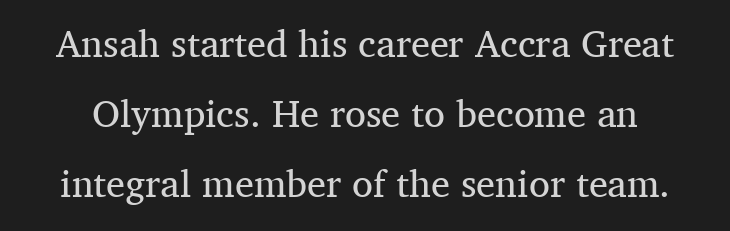
The space directly below the letters is spotless. Check where the strokes stop: tiny serifs finish them off. Note the varied advance widths — an 'i' is clearly narrower than an 'm'. Vertical strokes here are truly vertical. Bold? No — there's no thickening of the strokes.
